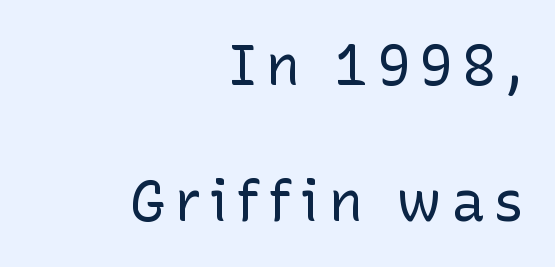
Q: Is the text bold? A: No.
Q: Is the text italic (slanted)? A: No, it is upright.
Q: Is the typeface a serif or a sans-serif typeface? A: Sans-serif.
Q: Is the text underlined? A: No.
Q: How is the paragraph aligned? A: Right-aligned.
Q: Is the spacing between lines tight, normal or loose? A: Loose.
Q: Width (condensed, normal, or wide)? A: Normal.
Q: Stroke contrast? A: Low.
Q: x-height? A: Medium.
Q: Monospaced? A: No.
